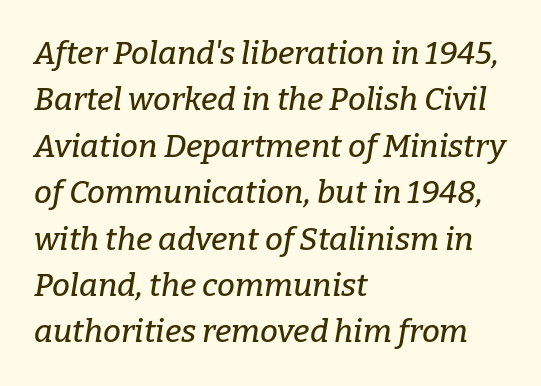
The image shows 32 px serif type, italic (leaning right); set left-aligned, normal line spacing (1.45x), normal letter spacing, not underlined; low stroke contrast and a medium x-height.
